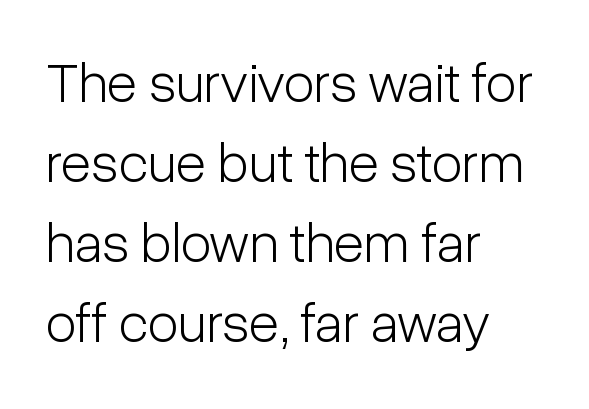
A sans-serif font was chosen for this passage. The specimen reads as upright at a glance. Words appear dense and cohesive because spacing is normal. If you measured baseline to baseline, you'd find a middling distance.
